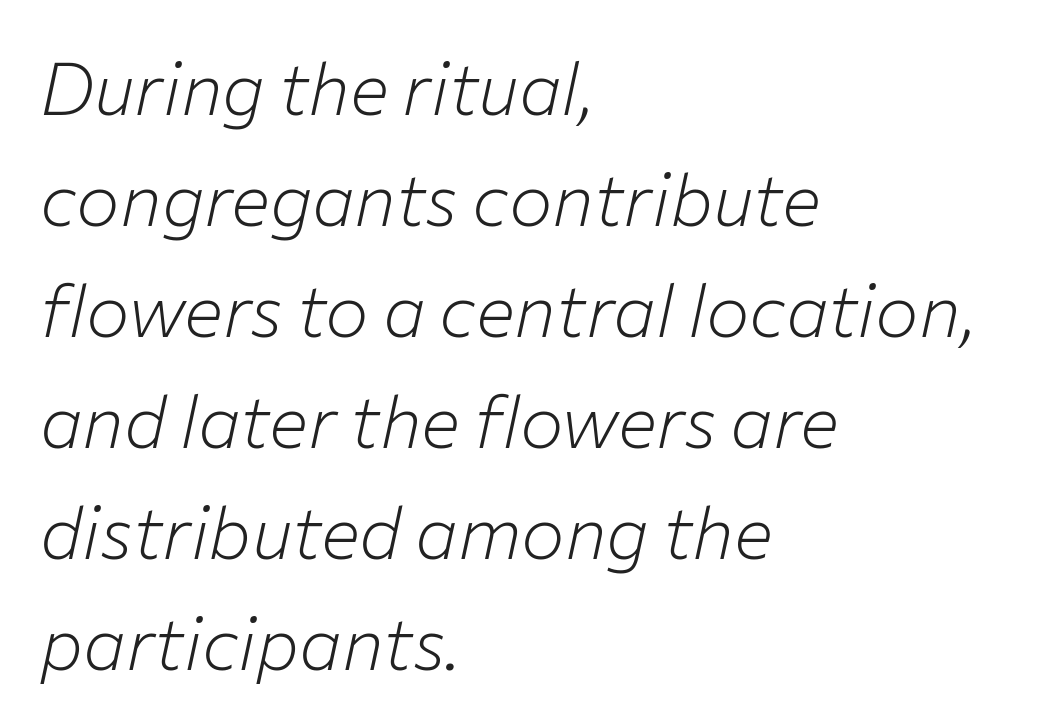
{"italic": "yes", "lean": "right", "slant_degrees": 12, "bold": "no", "weight": "light", "width": "normal", "stroke_contrast": "low", "x_height": "medium", "monospaced": "no", "underline": "no", "align": "left", "line_spacing": "normal", "line_spacing_ratio": 1.52, "letter_spacing": "normal", "letter_spacing_em": 0.0, "glyph_px": 73}
